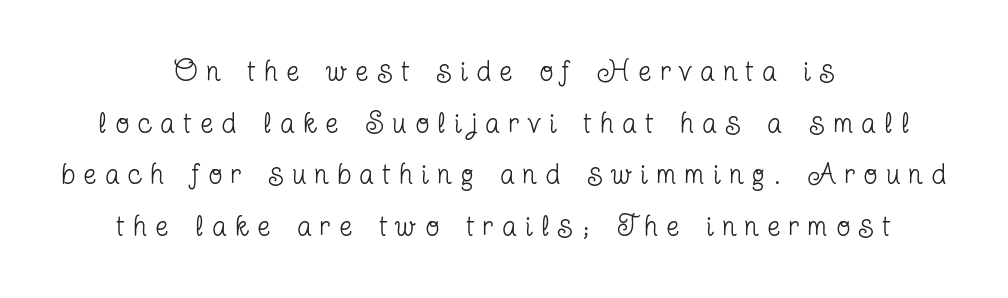
{"serif": "yes", "italic": "no", "bold": "no", "weight": "regular", "width": "condensed", "stroke_contrast": "low", "x_height": "medium", "monospaced": "no", "underline": "no", "align": "center", "line_spacing_ratio": 1.84, "letter_spacing": "wide", "letter_spacing_em": 0.33, "glyph_px": 28}
